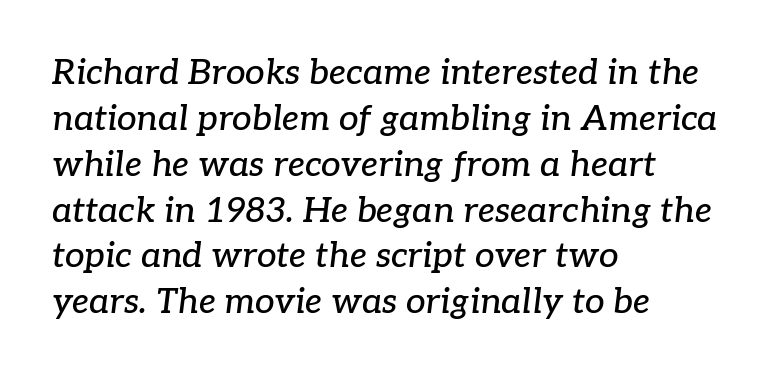
Caption: multi-line text, flush left, ragged right. Lines of text with bare space underneath. Glyph-to-glyph distance matches everyday printed text. When letters slant like this, we call the style italic.
